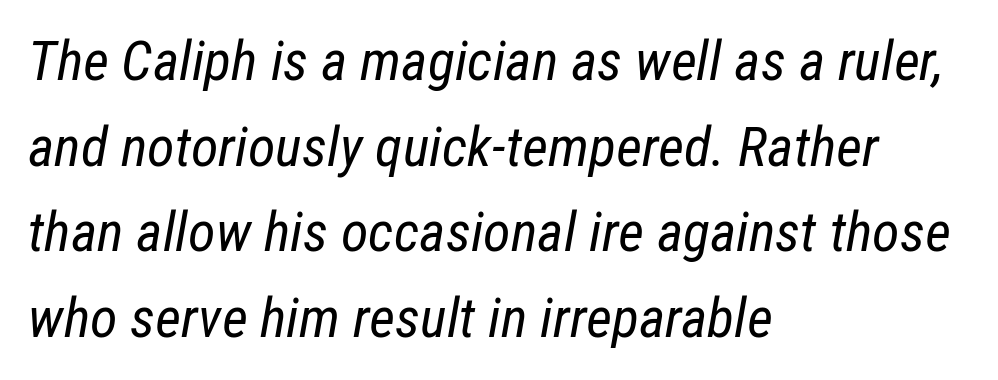
Q: Is the text bold? A: No.
Q: Is the text italic (slanted)? A: Yes, it leans right by about 12 degrees.
Q: Is the text underlined? A: No.
Q: How is the paragraph aligned? A: Left-aligned.
Q: Is the spacing between letters normal or unusually wide? A: Normal.
Q: Is the spacing between lines tight, normal or loose? A: Normal.
Q: Width (condensed, normal, or wide)? A: Condensed.
Q: Stroke contrast? A: Low.
Q: x-height? A: Medium.
Q: Monospaced? A: No.
